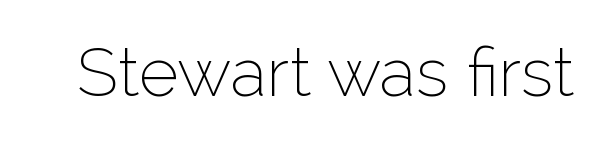
{"serif": "no", "italic": "no", "bold": "no", "weight": "thin", "width": "normal", "stroke_contrast": "low", "x_height": "medium", "monospaced": "no", "underline": "no", "letter_spacing": "normal", "letter_spacing_em": 0.0, "glyph_px": 68}
